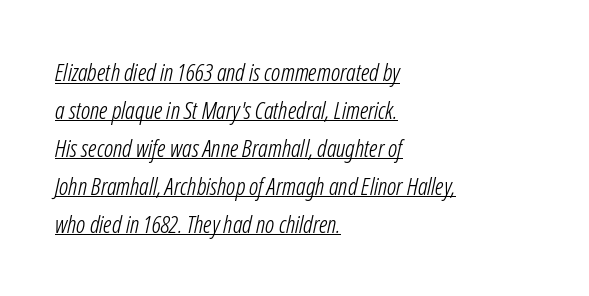
The image shows 24 px text type, italic (leaning right); set left-aligned, normal line spacing (1.58x), normal letter spacing, underlined.
